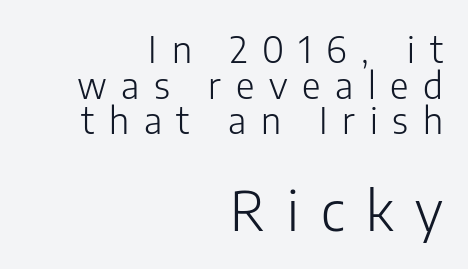
{"serif": "no", "italic": "no", "bold": "no", "weight": "light", "width": "normal", "stroke_contrast": "low", "x_height": "medium", "monospaced": "no", "underline": "no", "align": "right", "line_spacing": "tight", "line_spacing_ratio": 0.99, "letter_spacing": "wide", "letter_spacing_em": 0.41, "larger_block": "second", "size_ratio": 1.5, "glyph_px": 54}
